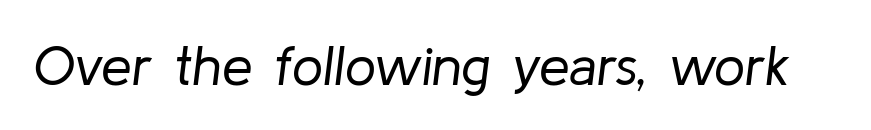
{"italic": "yes", "lean": "right", "slant_degrees": 8, "bold": "no", "weight": "regular", "width": "normal", "stroke_contrast": "low", "x_height": "medium", "monospaced": "no", "underline": "no", "letter_spacing": "normal", "letter_spacing_em": 0.0, "glyph_px": 55}
